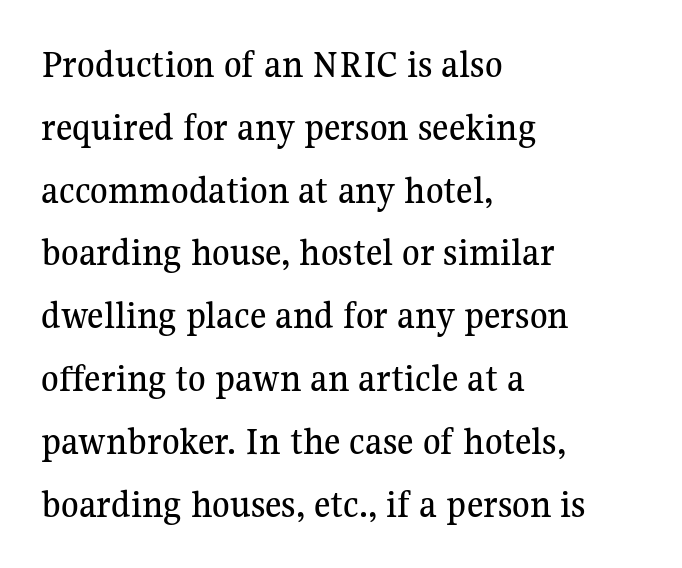
In CSS terms this would be text-align: left. This rendering leaves character spacing at its baseline value. This rendering employs a face with finishing strokes, i.e., a serif. One glance says typical: line gaps are just what's usual. Note the varied advance widths — an 'i' is clearly narrower than an 'm'.
